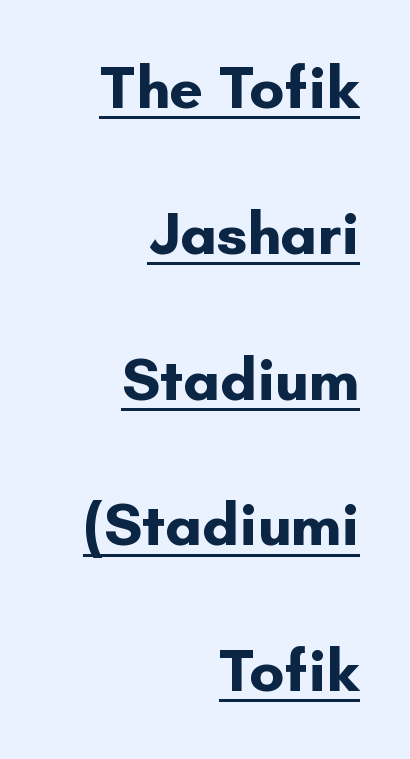
The image shows 60 px bold sans-serif type, upright; set right-aligned, loose line spacing (2.43x), normal letter spacing, underlined; low stroke contrast and a small x-height.
